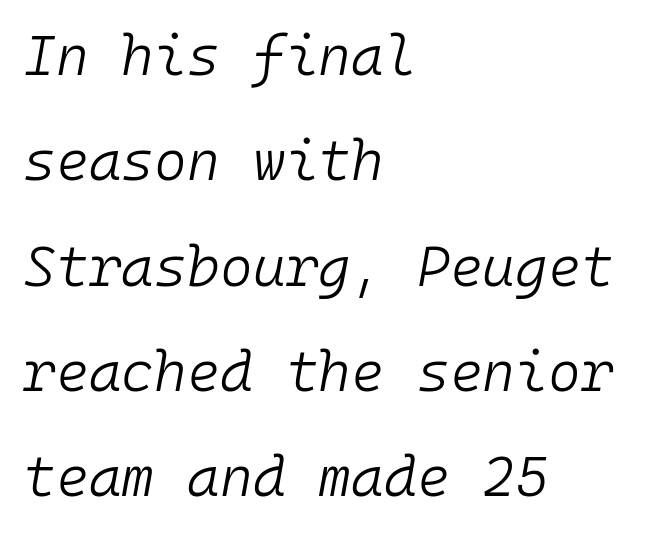
Bold? No — there's no thickening of the strokes. Caption: standard tracking, unaltered. You could count columns in this text — the font is strictly monospaced. Clear beneath every line of the passage. Italic: yes, the glyphs are oblique.
